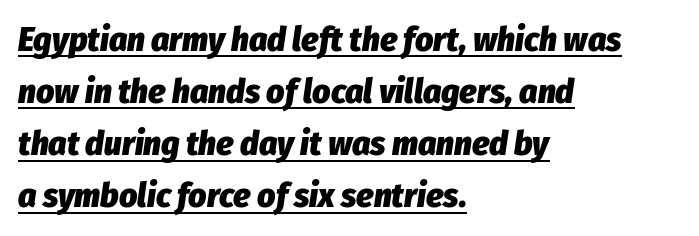
A rule runs beneath these lines of type. The specimen reads as italic at a glance. How are the letters spaced? Ordinarily, with no added tracking. The ragged edge is on the right, which tells us the setting is flush left.
